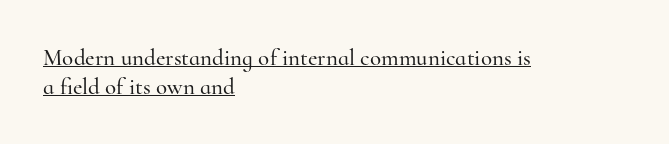
If you measured baseline to baseline, you'd find a middling distance. Decoration check: the copy is underlined. A student would call this left alignment; a typographer would say flush left, rag right. The type is set solid horizontally, with unmodified tracking. You can tell it's not italic because the verticals are truly vertical.
